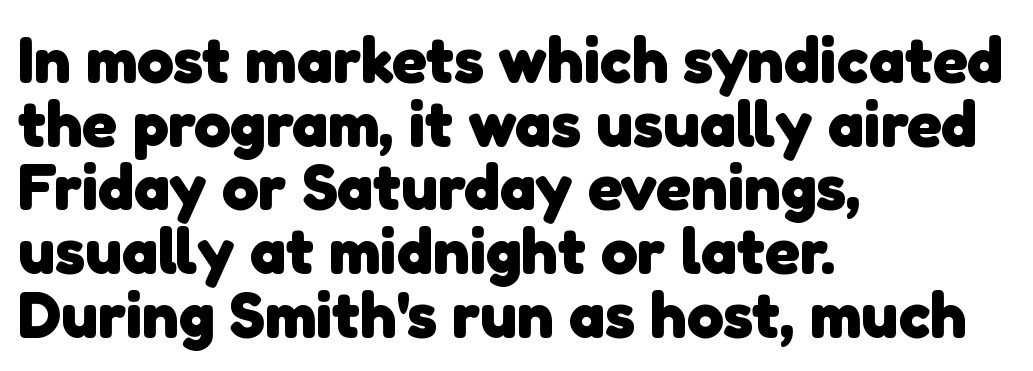
The image shows 65 px heavy sans-serif type; set left-aligned, tight line spacing (0.98x), normal letter spacing, not underlined; low stroke contrast and a medium x-height.
